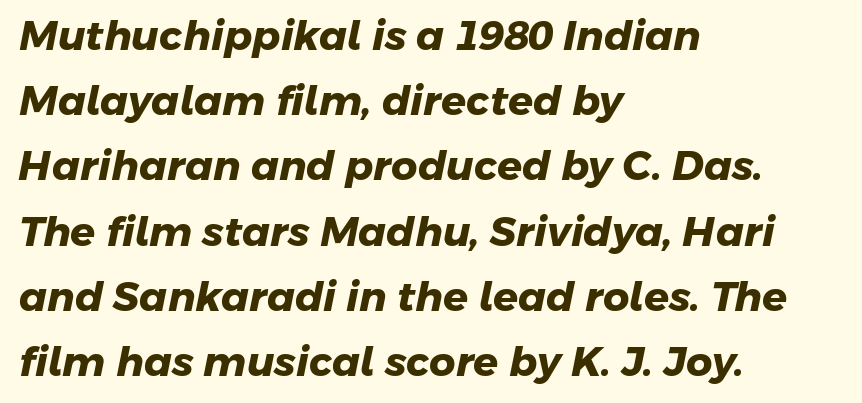
Q: Is the text bold? A: Yes.
Q: Is the typeface a serif or a sans-serif typeface? A: Sans-serif.
Q: Is the text underlined? A: No.
Q: How is the paragraph aligned? A: Left-aligned.
Q: Is the spacing between letters normal or unusually wide? A: Normal.
Q: Is the spacing between lines tight, normal or loose? A: Normal.
Q: Width (condensed, normal, or wide)? A: Normal.
Q: Stroke contrast? A: Low.
Q: x-height? A: Medium.
Q: Monospaced? A: No.
